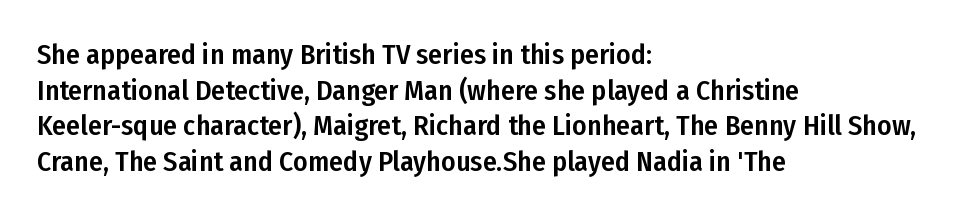
Characters remain perfectly vertical along every line. The gap between lines stays unmarked. Inter-character spacing is left at the font's built-in metrics. One glance says typical: line gaps are just what's usual. Note the varied advance widths — an 'i' is clearly narrower than an 'm'.
